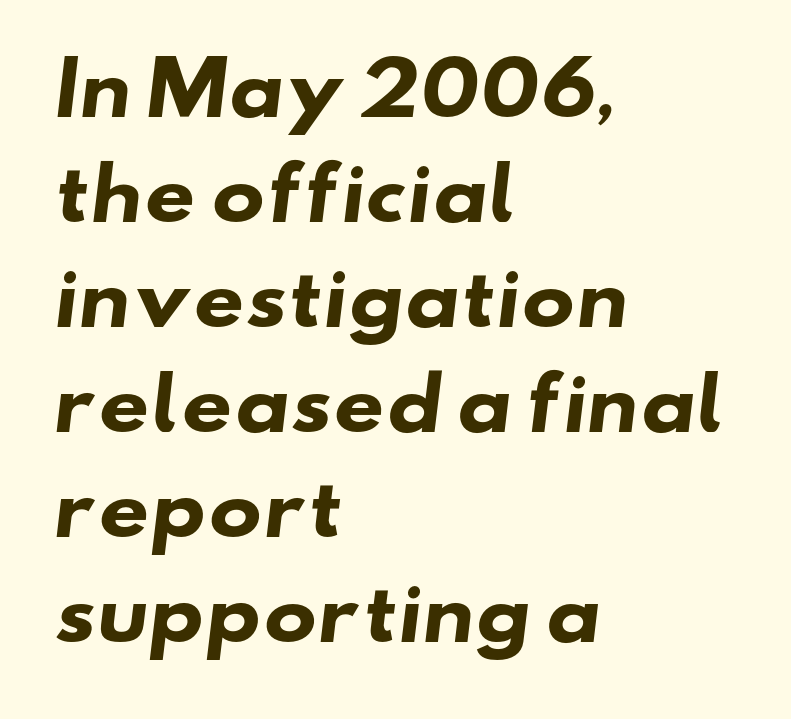
Q: Is the text bold? A: Yes.
Q: Is the typeface a serif or a sans-serif typeface? A: Sans-serif.
Q: Is the text underlined? A: No.
Q: How is the paragraph aligned? A: Left-aligned.
Q: Is the spacing between letters normal or unusually wide? A: Normal.
Q: Is the spacing between lines tight, normal or loose? A: Normal.
Q: Width (condensed, normal, or wide)? A: Wide.
Q: Stroke contrast? A: Low.
Q: x-height? A: Small.
Q: Monospaced? A: No.
